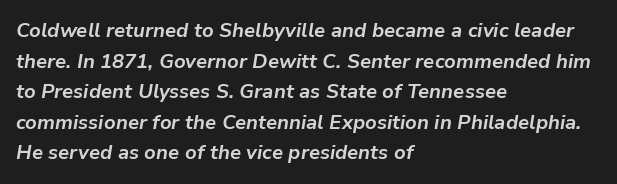
{"italic": "yes", "lean": "right", "slant_degrees": 9, "bold": "yes", "underline": "no", "align": "left", "line_spacing": "normal", "line_spacing_ratio": 1.53, "letter_spacing": "normal", "letter_spacing_em": 0.0, "glyph_px": 20}
